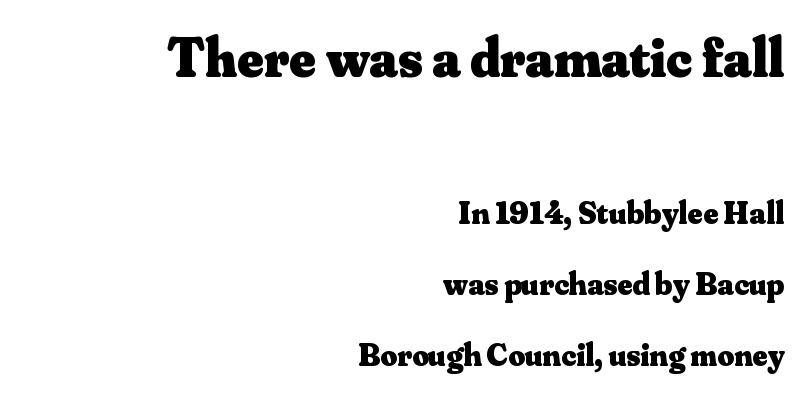
{"serif": "yes", "italic": "no", "bold": "yes", "weight": "heavy", "width": "normal", "stroke_contrast": "medium", "x_height": "small", "monospaced": "no", "underline": "no", "align": "right", "line_spacing": "loose", "line_spacing_ratio": 2.23, "letter_spacing": "normal", "letter_spacing_em": 0.0, "larger_block": "first", "size_ratio": 1.75, "glyph_px": 56}
